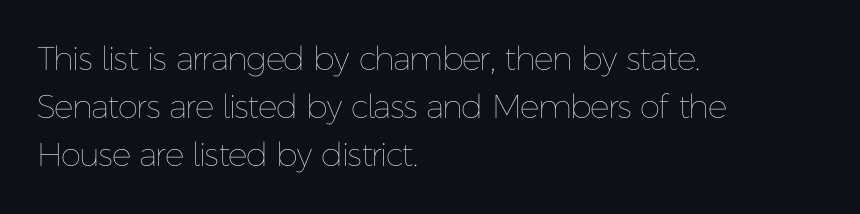
A typesetter would mark this as roman, not italic. Is this a fixed-width face? No — the glyphs have proportional, varying widths. Tracking value appears to be zero — textbook default spacing. The baseline area is clear.
